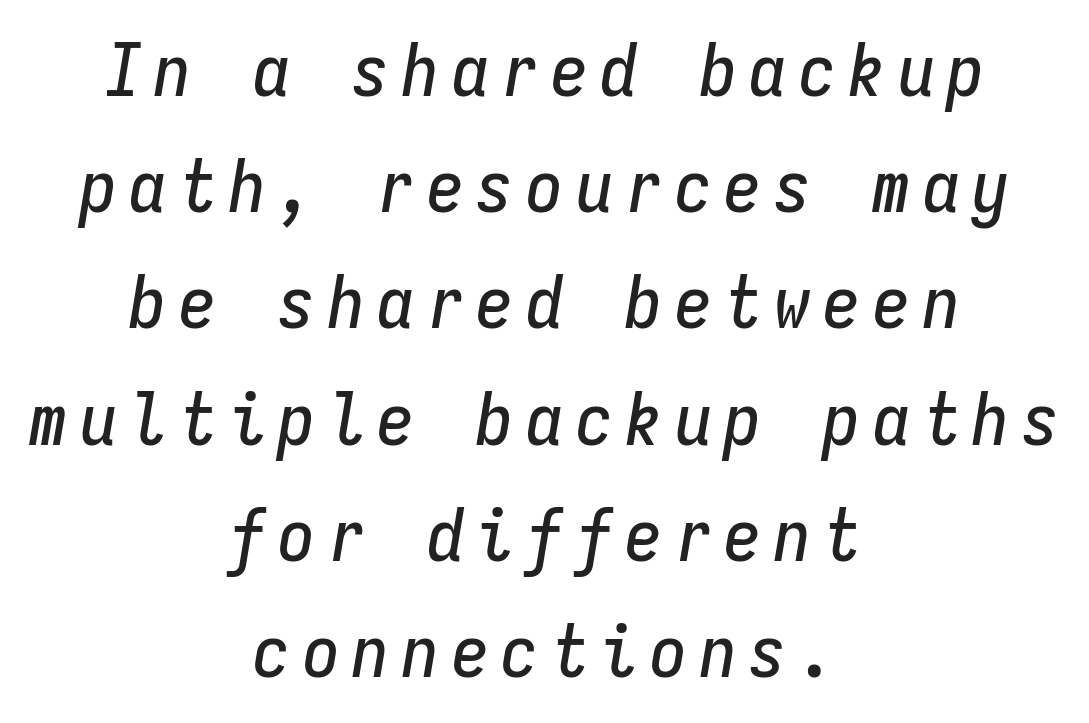
Designer's note — italics engaged. Clear beneath every line of the passage. The paragraph has two soft edges and a firm central axis. Line spacing here is normal. The letters march in equal steps, a hallmark of fixed-pitch type.
